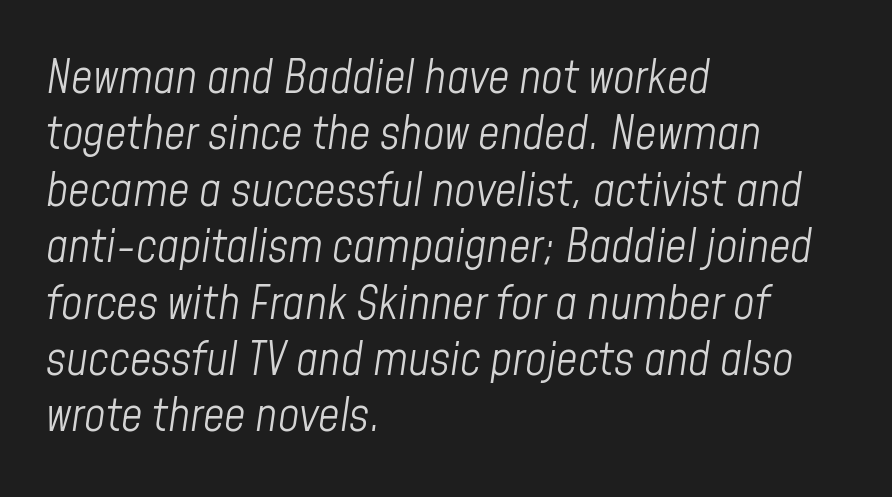
The image shows 47 px light, condensed type, italic (leaning right); set left-aligned, line spacing 1.2x, normal letter spacing, not underlined; low stroke contrast and a medium x-height.
